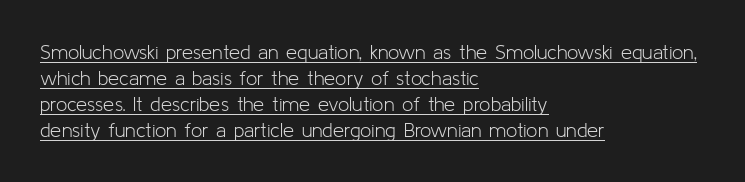
Q: Is the text bold? A: No.
Q: Is the text italic (slanted)? A: No, it is upright.
Q: Is the text underlined? A: Yes.
Q: How is the paragraph aligned? A: Left-aligned.
Q: Is the spacing between letters normal or unusually wide? A: Normal.
Q: Is the spacing between lines tight, normal or loose? A: Normal.
